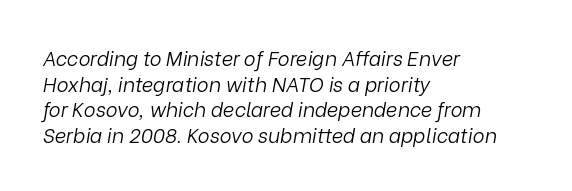
Designer's note — italics engaged. This is not heavy type; no bold has been used. The rendering anchors every line to the left-hand side. The line texture is even and compact thanks to regular tracking. How would I describe the line gaps? Plain and ordinary. Decoration check: the copy has no underline.
